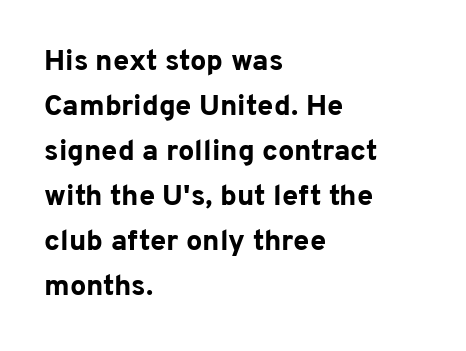
Descenders are the only things crossing below the line. Is the block centered? No — it sits flush against the left margin. Ordinary non-slanted type is in use. The lines sit at an ordinary, default distance from one another. Characters follow at the spacing the type designer built in.
